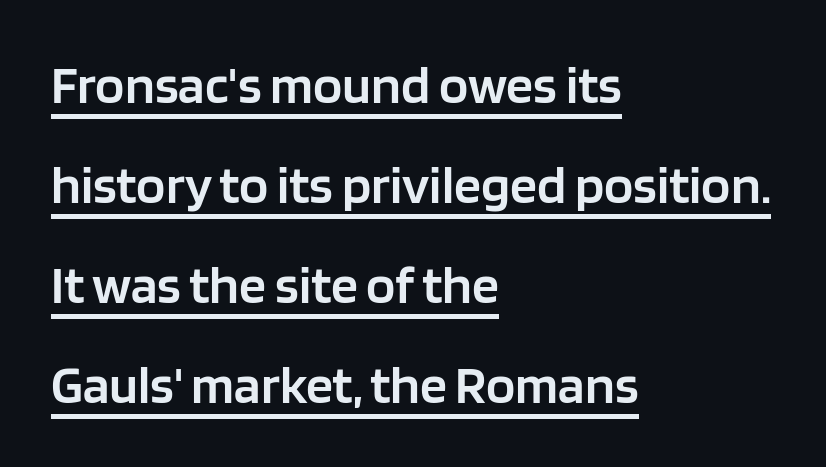
Font category for this specimen: sans-serif. Unlike italic type, these characters show no tilt at all. Typeset ragged right — the left edge is the straight one. This is moderately heavy type, rendered in semibold. You could not count columns in this text — the font is proportionally spaced. No extra tracking has been applied to these lines.
